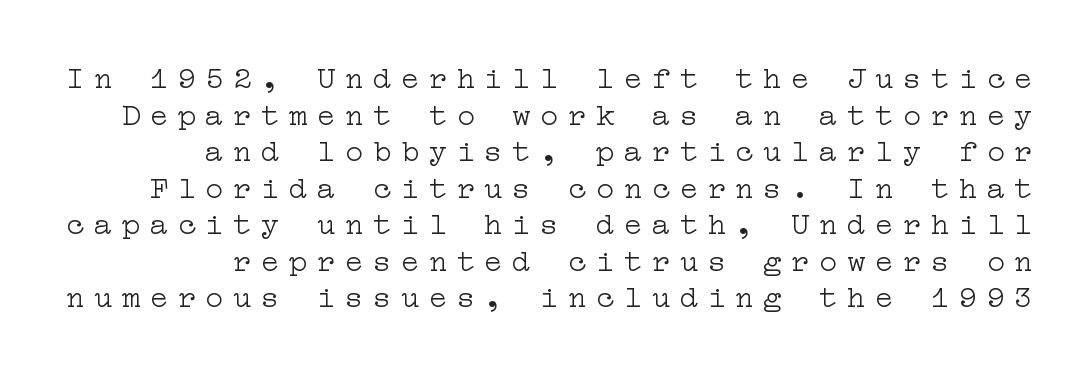
{"serif": "yes", "italic": "no", "bold": "no", "weight": "light", "width": "wide", "stroke_contrast": "low", "x_height": "medium", "underline": "no", "align": "right", "line_spacing_ratio": 1.18, "letter_spacing": "wide", "letter_spacing_em": 0.3, "glyph_px": 31}
